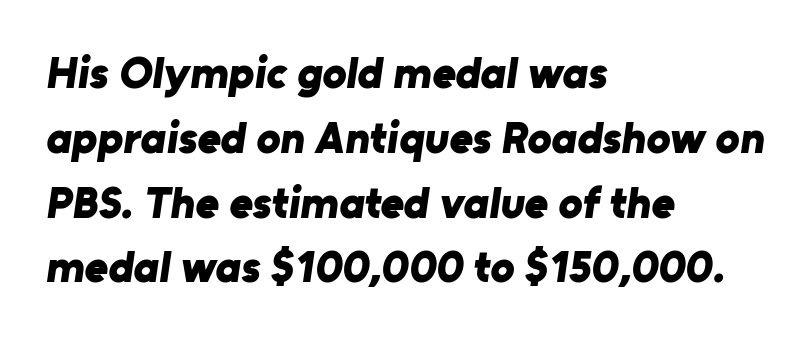
{"serif": "no", "bold": "yes", "weight": "bold", "width": "normal", "stroke_contrast": "low", "x_height": "medium", "monospaced": "no", "underline": "no", "align": "left", "line_spacing": "normal", "line_spacing_ratio": 1.44, "letter_spacing": "normal", "letter_spacing_em": 0.0, "glyph_px": 45}
